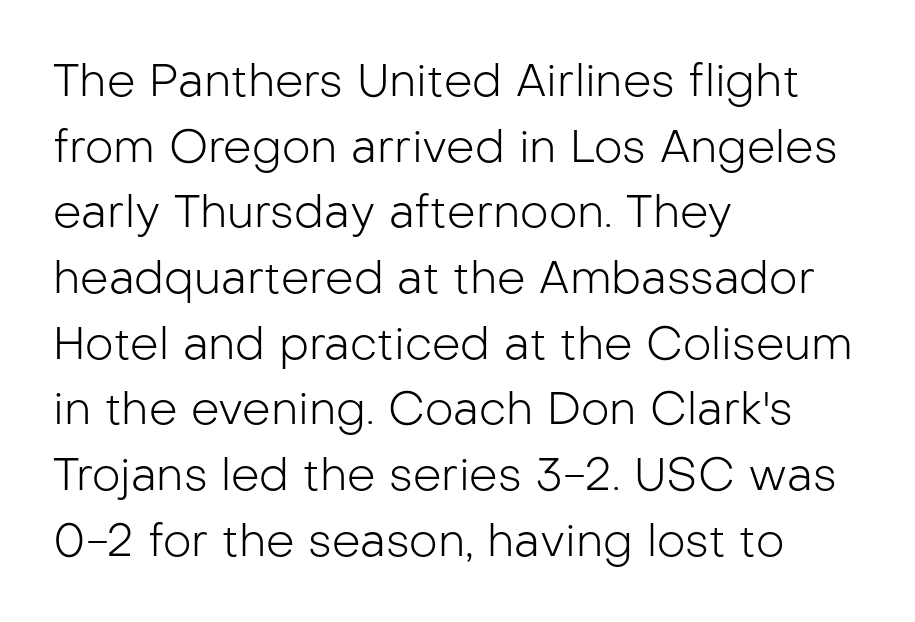
Q: Is the text bold? A: No.
Q: Is the text italic (slanted)? A: No, it is upright.
Q: Is the typeface a serif or a sans-serif typeface? A: Sans-serif.
Q: Is the text underlined? A: No.
Q: How is the paragraph aligned? A: Left-aligned.
Q: Is the spacing between letters normal or unusually wide? A: Normal.
Q: Is the spacing between lines tight, normal or loose? A: Normal.
Q: Width (condensed, normal, or wide)? A: Normal.
Q: Stroke contrast? A: Low.
Q: x-height? A: Medium.
Q: Monospaced? A: No.
